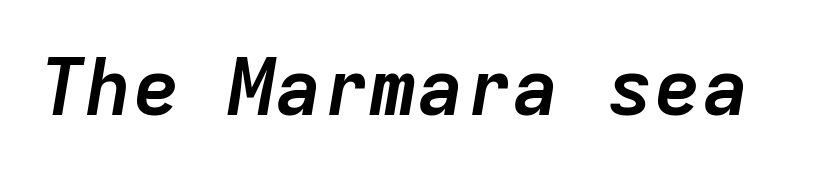
{"italic": "yes", "lean": "right", "slant_degrees": 9, "bold": "yes", "weight": "semibold", "width": "normal", "stroke_contrast": "low", "x_height": "medium", "monospaced": "yes", "underline": "no", "letter_spacing": "normal", "letter_spacing_em": 0.0, "glyph_px": 79}
